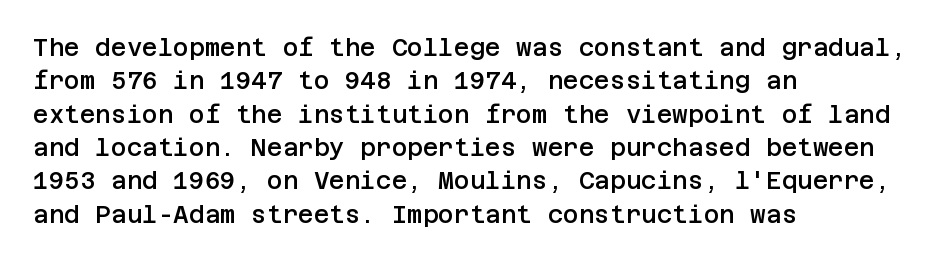
The image shows 24 px text type, upright; set left-aligned, normal line spacing (1.39x), normal letter spacing, not underlined.
